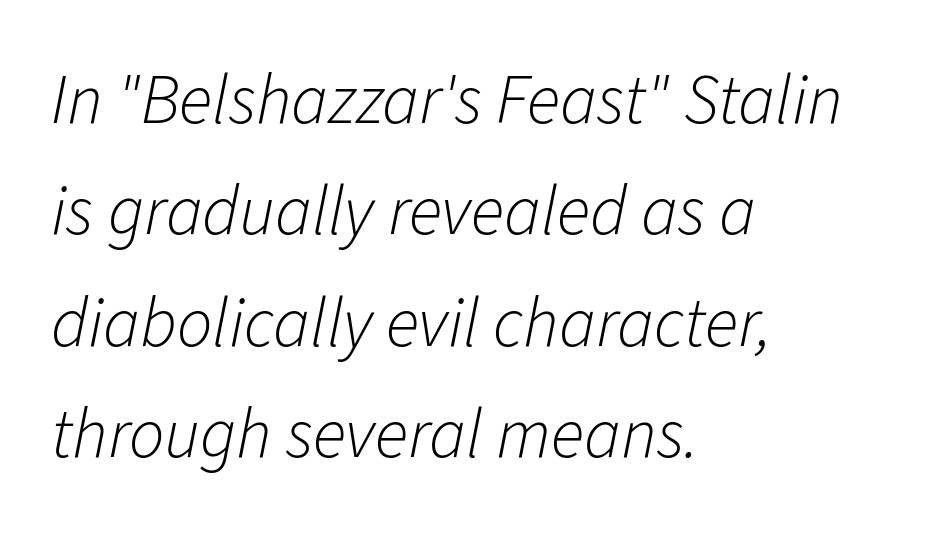
{"italic": "yes", "lean": "right", "slant_degrees": 11, "bold": "no", "weight": "light", "width": "normal", "stroke_contrast": "low", "x_height": "medium", "monospaced": "no", "underline": "no", "align": "left", "line_spacing": "normal", "line_spacing_ratio": 1.59, "letter_spacing": "normal", "letter_spacing_em": 0.0, "glyph_px": 70}
